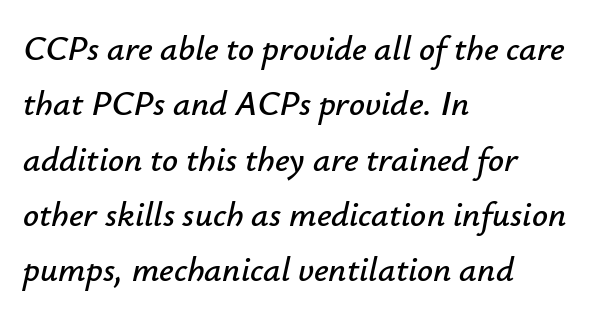
Q: Is the text italic (slanted)? A: Yes, it leans right by about 12 degrees.
Q: Is the text underlined? A: No.
Q: How is the paragraph aligned? A: Left-aligned.
Q: Is the spacing between letters normal or unusually wide? A: Normal.
Q: Is the spacing between lines tight, normal or loose? A: Normal.
Q: Width (condensed, normal, or wide)? A: Normal.
Q: Stroke contrast? A: Low.
Q: x-height? A: Small.
Q: Monospaced? A: No.
